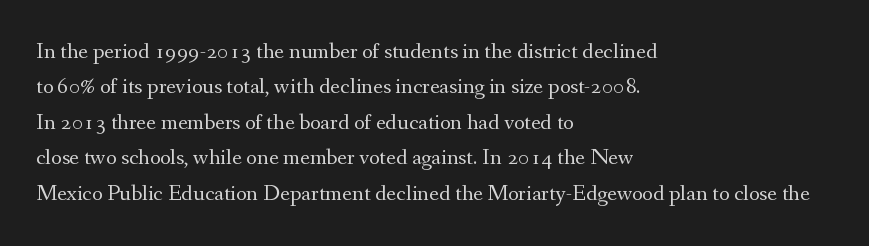
Q: Is the text bold? A: No.
Q: Is the text italic (slanted)? A: No, it is upright.
Q: Is the text underlined? A: No.
Q: How is the paragraph aligned? A: Left-aligned.
Q: Is the spacing between letters normal or unusually wide? A: Normal.
Q: Is the spacing between lines tight, normal or loose? A: Normal.
